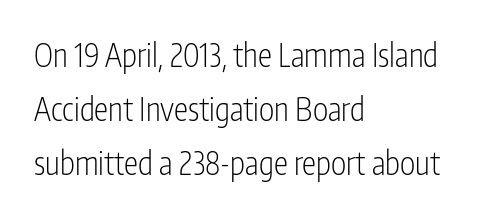
Horizontal bands of white between lines are of average thickness. The type family on display is of the sans-serif kind. These glyphs show unthickened strokes, regular width or finer. Check under the words: just untouched page. Glyph-to-glyph distance matches everyday printed text.
